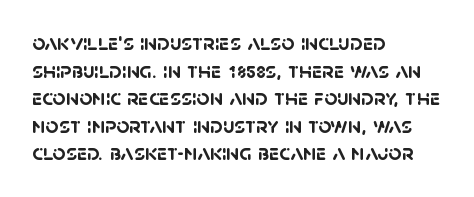
Q: Is the text bold? A: Yes.
Q: Is the text underlined? A: No.
Q: How is the paragraph aligned? A: Left-aligned.
Q: Is the spacing between letters normal or unusually wide? A: Normal.
